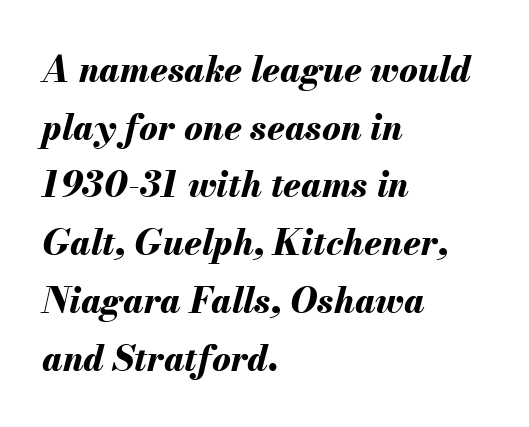
{"italic": "yes", "lean": "right", "slant_degrees": 13, "bold": "yes", "weight": "bold", "width": "normal", "stroke_contrast": "medium", "x_height": "small", "monospaced": "no", "underline": "no", "align": "left", "line_spacing": "normal", "line_spacing_ratio": 1.65, "letter_spacing": "normal", "letter_spacing_em": 0.0, "glyph_px": 35}
